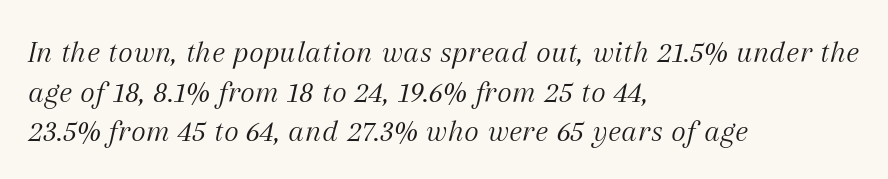
The specimen omits any rule beneath the text block's lines. Between one letter and the next there's only the usual sliver of space. The letterforms sit at book weight or below. Unlike a clean sans, this face finishes its strokes with serifs.
